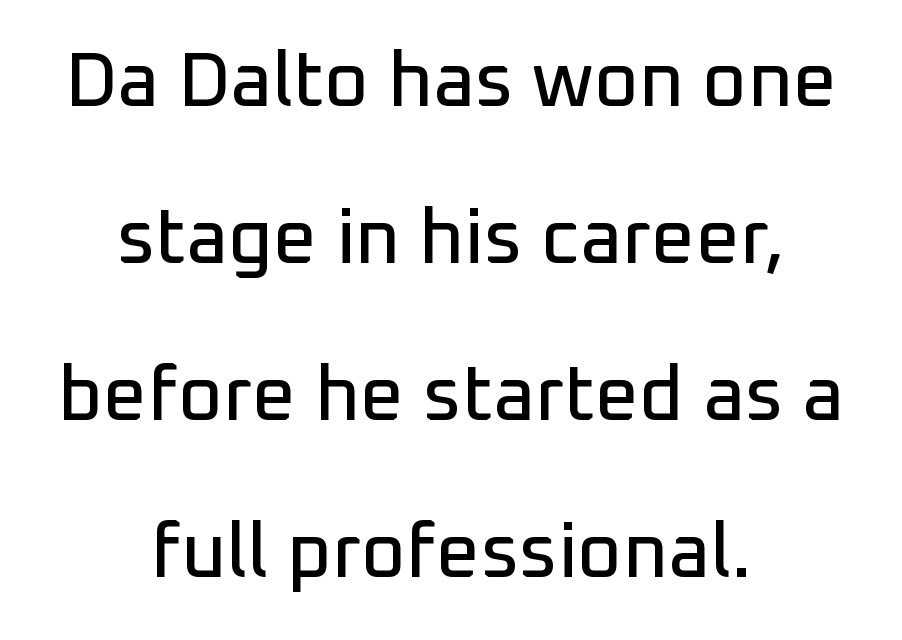
The image shows 77 px sans-serif type, upright; set centered, loose line spacing (2.04x), normal letter spacing, not underlined; low stroke contrast and a medium x-height.
